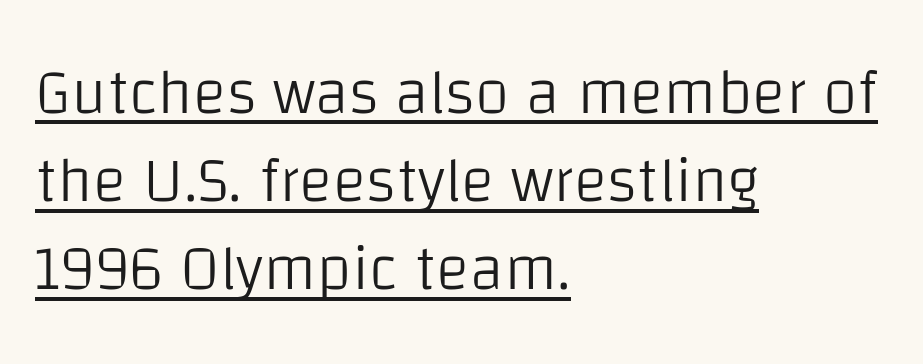
Q: Is the text bold? A: No.
Q: Is the text italic (slanted)? A: No, it is upright.
Q: Is the typeface a serif or a sans-serif typeface? A: Sans-serif.
Q: Is the text underlined? A: Yes.
Q: How is the paragraph aligned? A: Left-aligned.
Q: Is the spacing between letters normal or unusually wide? A: Normal.
Q: Is the spacing between lines tight, normal or loose? A: Normal.
Q: Width (condensed, normal, or wide)? A: Normal.
Q: Stroke contrast? A: Low.
Q: x-height? A: Large.
Q: Monospaced? A: No.
